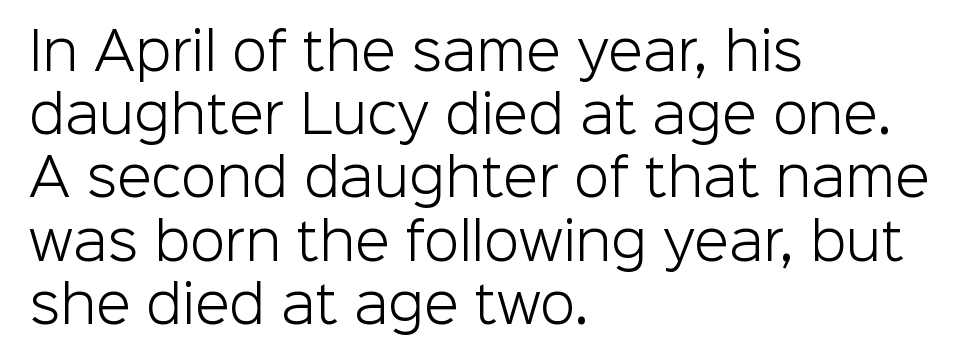
The image shows 51 px light sans-serif type, upright; set left-aligned, line spacing 1.24x, normal letter spacing, not underlined; low stroke contrast and a medium x-height.
